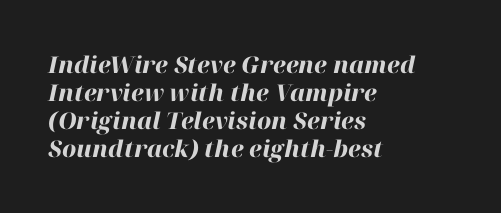
Caption: bold face, heavy strokes. Quick note: italic. The area under the type is left untouched. These lines stack with their left ends in a neat column. This sample uses plain, unmodified letter spacing.
